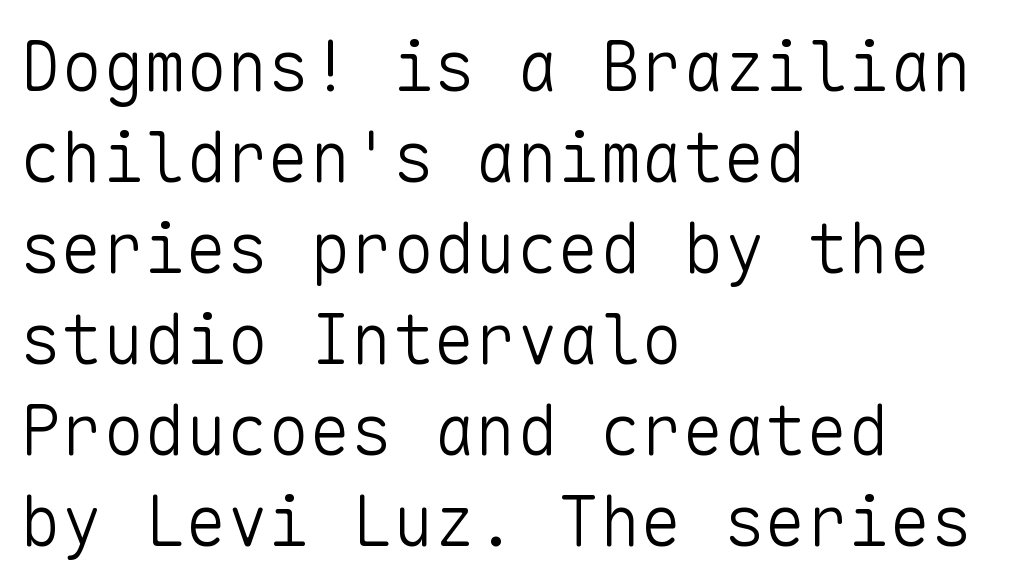
The image shows 69 px light sans-serif type, upright, monospaced; set left-aligned, normal line spacing (1.32x), normal letter spacing, not underlined; low stroke contrast and a medium x-height.
